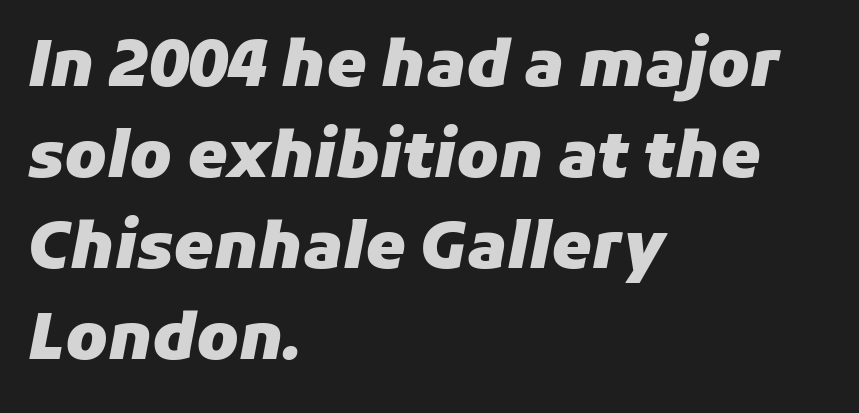
Nothing unusual about the tracking: characters are spaced as the font intends. The glyphs are unaccompanied by any horizontal stroke below them. One glance says typical: line gaps are just what's usual. Each letter keeps its own natural width here, so spacing adapts to shape. Line beginnings align vertically; line endings do not.
